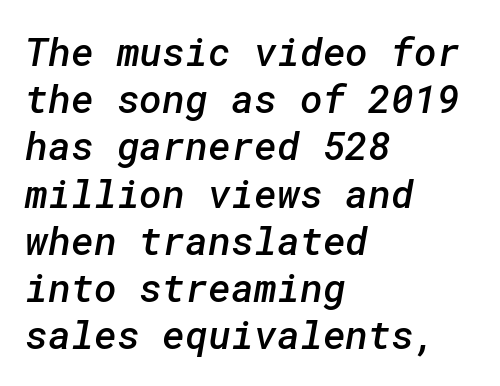
Q: Is the text bold? A: Semi-bold.
Q: Is the typeface a serif or a sans-serif typeface? A: Sans-serif.
Q: Is the text underlined? A: No.
Q: How is the paragraph aligned? A: Left-aligned.
Q: Is the spacing between letters normal or unusually wide? A: Normal.
Q: Width (condensed, normal, or wide)? A: Normal.
Q: Stroke contrast? A: Low.
Q: x-height? A: Medium.
